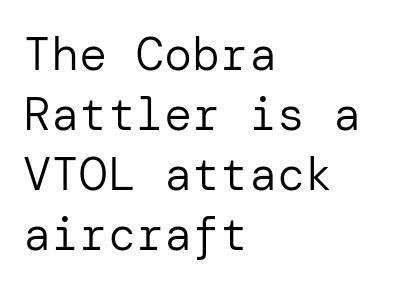
Line spacing here is normal. Between one letter and the next there's only the usual sliver of space. The baseline area is clear. It's the straight-up-and-down kind of type.
